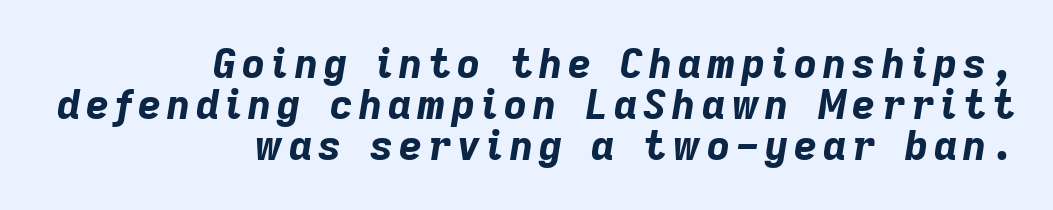
Just letters on the line, the space beneath them empty. All the whitespace from short lines collects on the left. The vertical gap from one line to the next is small. Would a proofreader flag this as italicized? Yes. How heavy is the stroke? Heavy — this is a bold. Here the designer chose a conventional face with non-uniform glyph widths.
